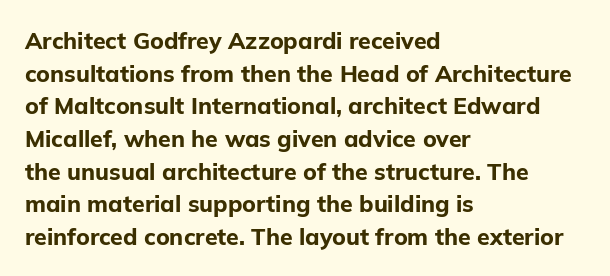
Here the glyphs are tracked normally, forming tight word shapes. One-word summary of the alignment: left. In terms of posture, this sample is upright. Notice how thick the strokes are: this is what a full bold looks like. The lines sit at an ordinary, default distance from one another.
